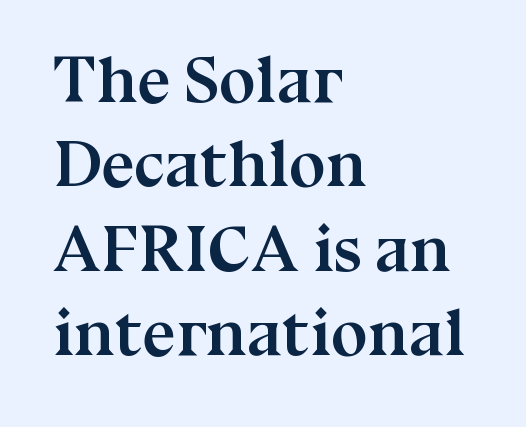
The zone under the glyphs is completely vacant. Summary of weight: heavy, a full bold. Where is the straight margin? On the left. Honestly, the letter spacing is just normal — you wouldn't notice it.
